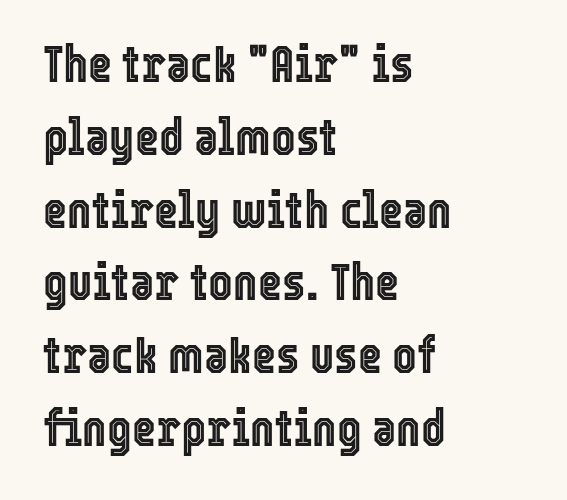
{"italic": "no", "width": "condensed", "x_height": "medium", "monospaced": "no", "underline": "no", "align": "left", "line_spacing": "normal", "line_spacing_ratio": 1.4, "letter_spacing": "normal", "letter_spacing_em": 0.0, "glyph_px": 52}
